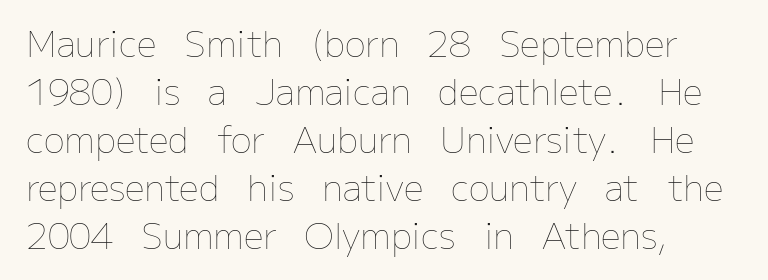
Q: Is the text bold? A: No.
Q: Is the text italic (slanted)? A: No, it is upright.
Q: Is the text underlined? A: No.
Q: How is the paragraph aligned? A: Left-aligned.
Q: Is the spacing between letters normal or unusually wide? A: Normal.
Q: Is the spacing between lines tight, normal or loose? A: Normal.
Q: Width (condensed, normal, or wide)? A: Normal.
Q: Stroke contrast? A: Low.
Q: x-height? A: Medium.
Q: Monospaced? A: No.
